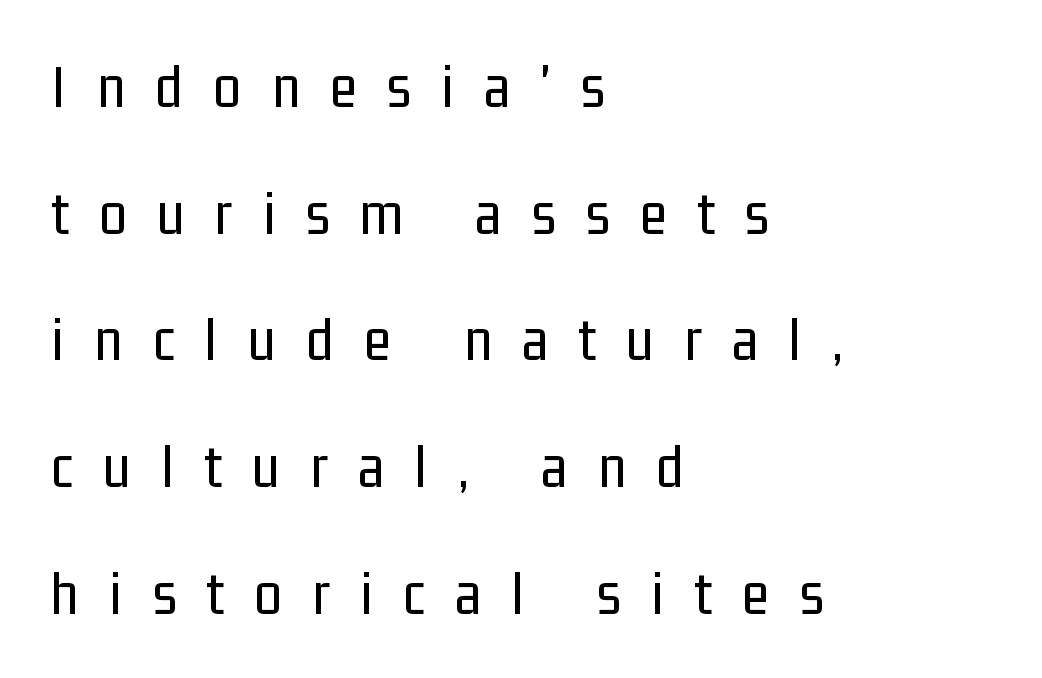
This sample uses an upright cut, with every glyph sitting square on the baseline. Rows of type keep a wide berth in the vertical direction. Reading down the block, your eye returns to a fixed left position each line. You could not count columns in this text — the font is proportionally spaced. A sans-serif font was chosen for this passage. No letter is thick-stroked: the sample isn't bold.
